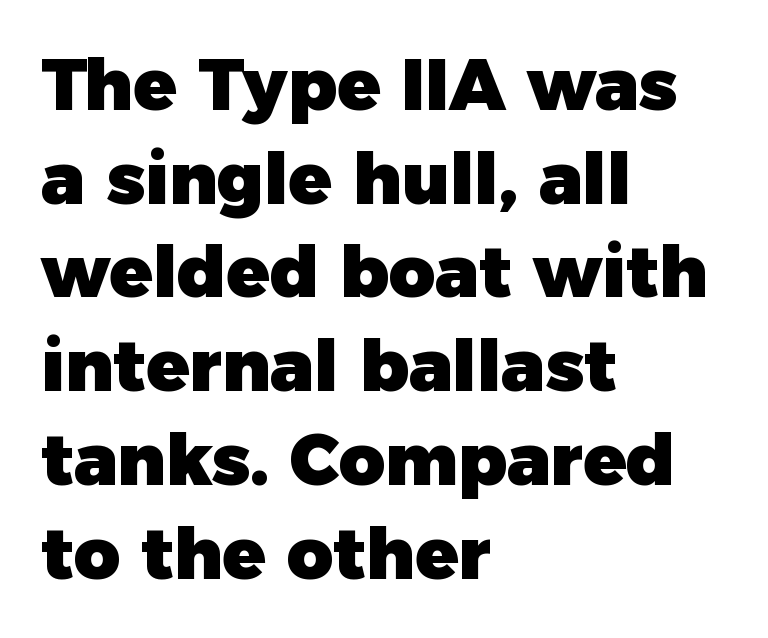
Spacing verdict: proportional, widths tailored to each character. Short and long lines alike share a common starting point at left. The space between consecutive lines is moderate. Font category for this specimen: sans-serif.
